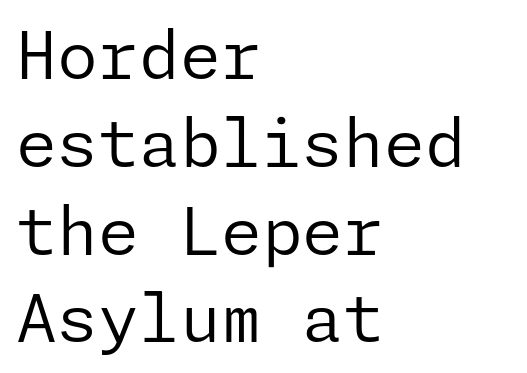
Q: Is the text bold? A: No.
Q: Is the text italic (slanted)? A: No, it is upright.
Q: Is the typeface a serif or a sans-serif typeface? A: Sans-serif.
Q: Is the text underlined? A: No.
Q: How is the paragraph aligned? A: Left-aligned.
Q: Is the spacing between letters normal or unusually wide? A: Normal.
Q: Is the spacing between lines tight, normal or loose? A: Normal.
Q: Width (condensed, normal, or wide)? A: Normal.
Q: Stroke contrast? A: Low.
Q: x-height? A: Medium.
